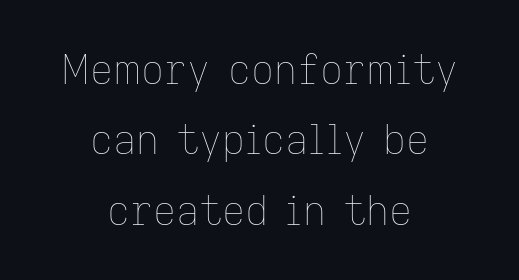
The image shows 40 px thin type, upright; set centered, line spacing 1.76x, normal letter spacing, not underlined; low stroke contrast and a medium x-height.
